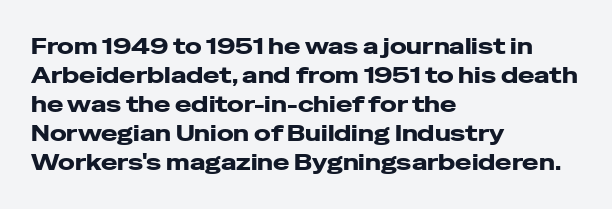
Q: Is the text italic (slanted)? A: No, it is upright.
Q: Is the text underlined? A: No.
Q: How is the paragraph aligned? A: Left-aligned.
Q: Is the spacing between letters normal or unusually wide? A: Normal.
Q: Is the spacing between lines tight, normal or loose? A: Normal.
